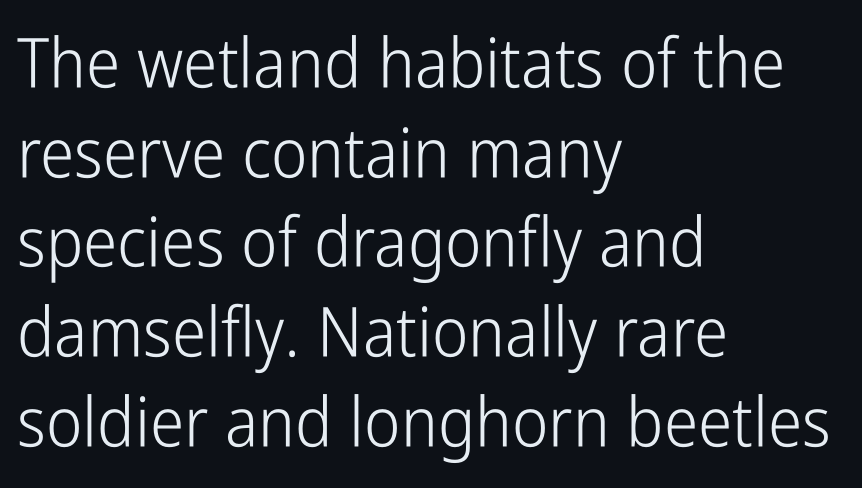
Note: no serifs on the glyphs. Do the characters align in a grid? No, the font is proportional. Words appear dense and cohesive because spacing is normal. These lines are set flush left with a ragged right edge. The leading is moderate, giving the passage an even texture.
